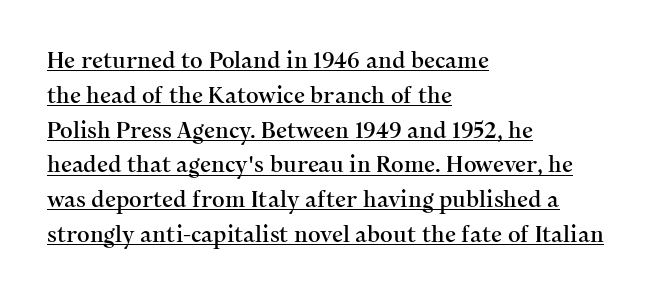
The rows are spaced the way most documents space them. Letter spacing: default. One-word summary of the alignment: left. The axis of the letterforms is exactly vertical. The specimen includes a rule beneath the text block's lines.
